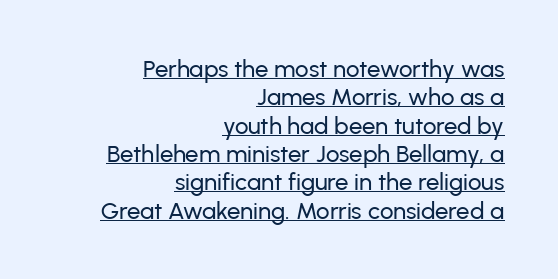
The image shows 24 px text type, upright; set right-aligned, line spacing 1.18x, normal letter spacing, underlined.
